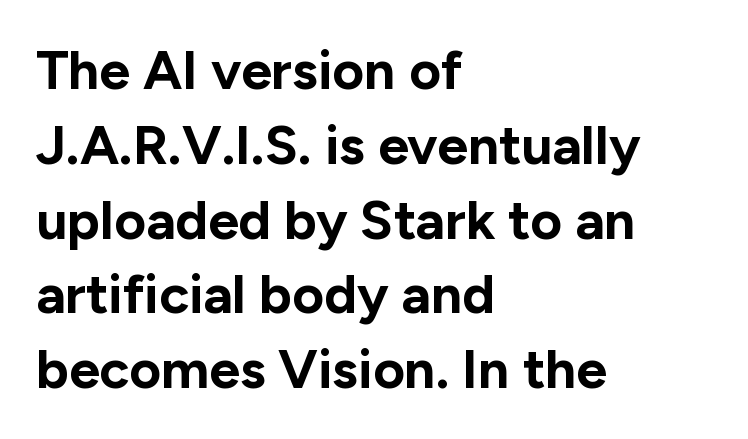
Is this a fixed-width face? No — the glyphs have proportional, varying widths. As a designer I'd log this as weight 700, bold. This is the regular roman posture of the typeface. Whoever set this chose a conventional vertical rhythm.
